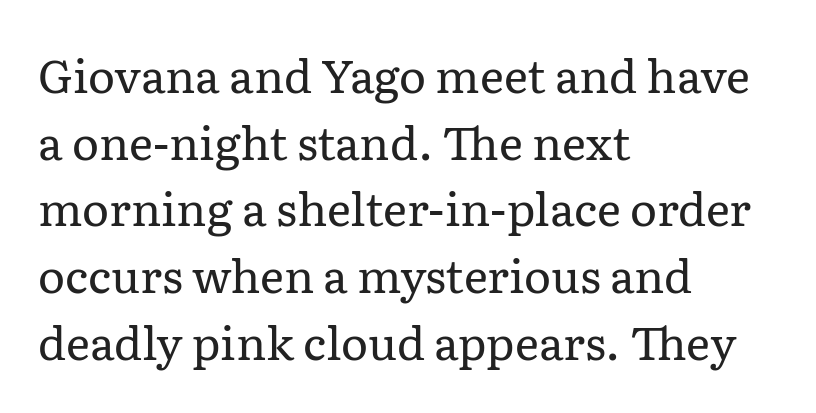
The image shows 46 px regular-weight serif type, upright; set left-aligned, normal line spacing (1.45x), normal letter spacing, not underlined; low stroke contrast and a medium x-height.
